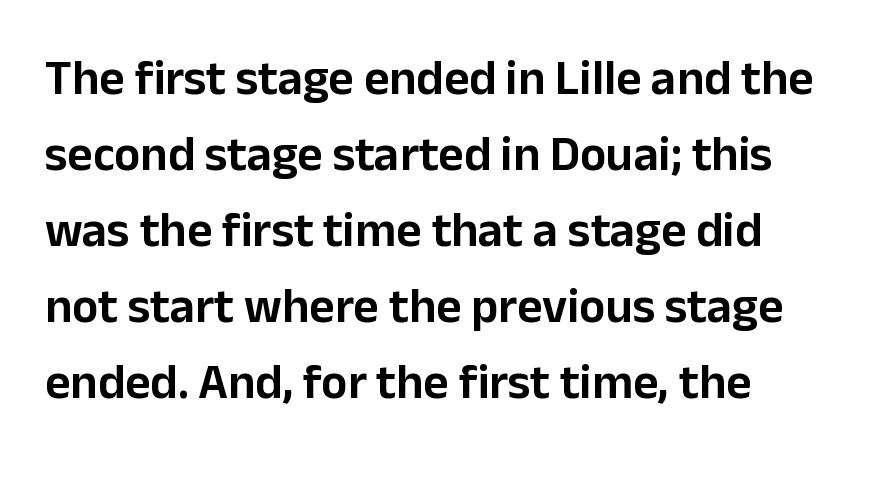
Is this a sans? Yes — the strokes have no serifs. Every character sits straight up, as roman type does. Summary of vertical rhythm: regular, with standard interline spacing. Is this a fixed-width face? No — the glyphs have proportional, varying widths. Quick note: underline off.
